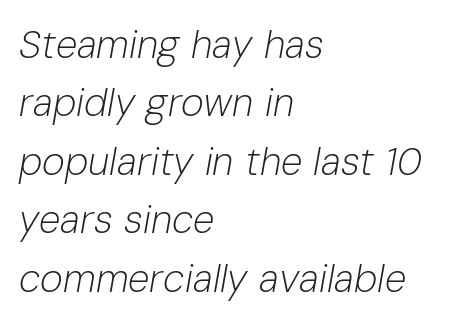
Q: Is the text bold? A: No.
Q: Is the text italic (slanted)? A: Yes, it leans right by about 10 degrees.
Q: Is the text underlined? A: No.
Q: How is the paragraph aligned? A: Left-aligned.
Q: Is the spacing between letters normal or unusually wide? A: Normal.
Q: Is the spacing between lines tight, normal or loose? A: Normal.
Q: Width (condensed, normal, or wide)? A: Normal.
Q: Stroke contrast? A: Low.
Q: x-height? A: Medium.
Q: Monospaced? A: No.
